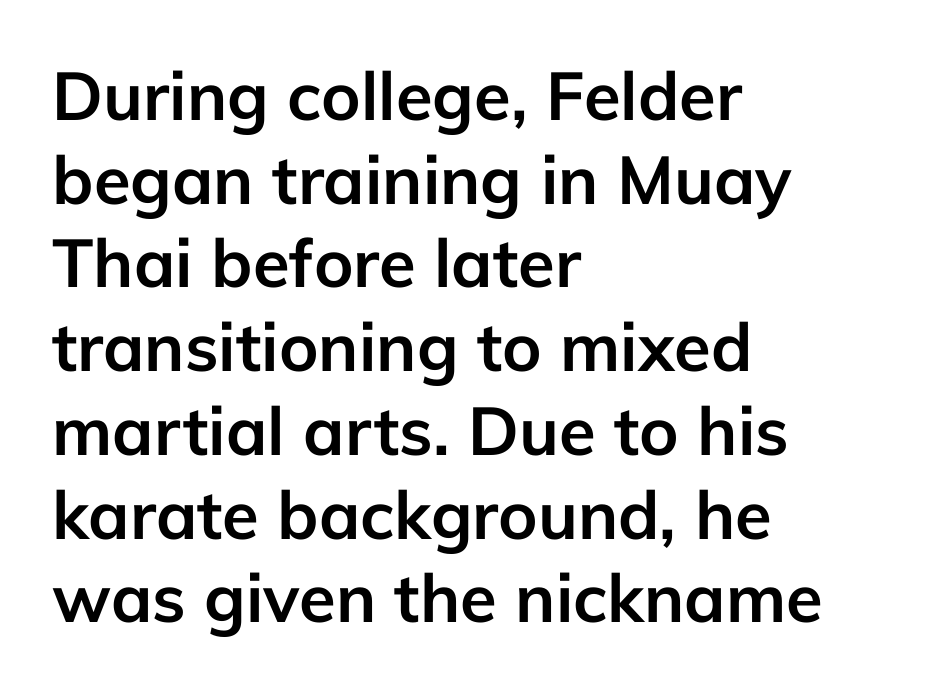
The image shows 67 px semibold sans-serif type, upright; set left-aligned, normal line spacing (1.25x), normal letter spacing, not underlined; low stroke contrast and a medium x-height.
